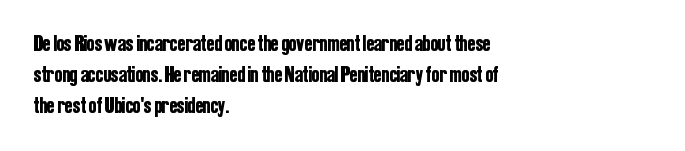
Q: Is the text italic (slanted)? A: No, it is upright.
Q: Is the text underlined? A: No.
Q: How is the paragraph aligned? A: Left-aligned.
Q: Is the spacing between letters normal or unusually wide? A: Normal.
Q: Is the spacing between lines tight, normal or loose? A: Normal.
